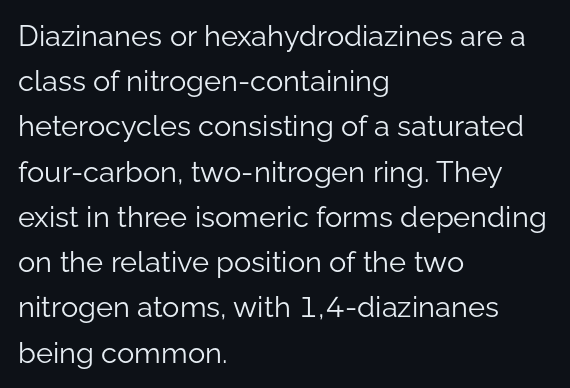
{"serif": "no", "italic": "no", "bold": "no", "weight": "light", "width": "normal", "stroke_contrast": "low", "x_height": "medium", "monospaced": "no", "underline": "no", "align": "left", "line_spacing": "normal", "line_spacing_ratio": 1.56, "letter_spacing": "normal", "letter_spacing_em": 0.0, "glyph_px": 29}
